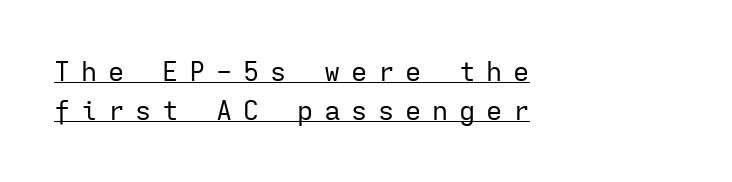
The image shows 27 px text type, upright; set left-aligned, normal line spacing (1.44x), unusually wide letter spacing (+0.4 em), underlined.
